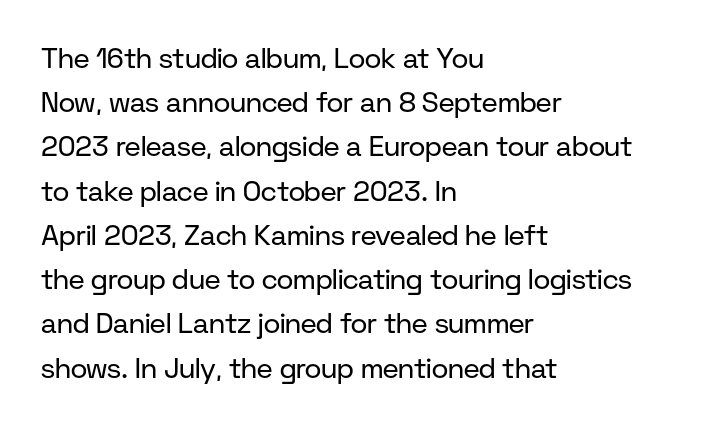
Q: Is the text bold? A: No.
Q: Is the text italic (slanted)? A: No, it is upright.
Q: Is the typeface a serif or a sans-serif typeface? A: Sans-serif.
Q: Is the text underlined? A: No.
Q: How is the paragraph aligned? A: Left-aligned.
Q: Is the spacing between letters normal or unusually wide? A: Normal.
Q: Is the spacing between lines tight, normal or loose? A: Normal.
Q: Width (condensed, normal, or wide)? A: Normal.
Q: Stroke contrast? A: Low.
Q: x-height? A: Medium.
Q: Monospaced? A: No.
